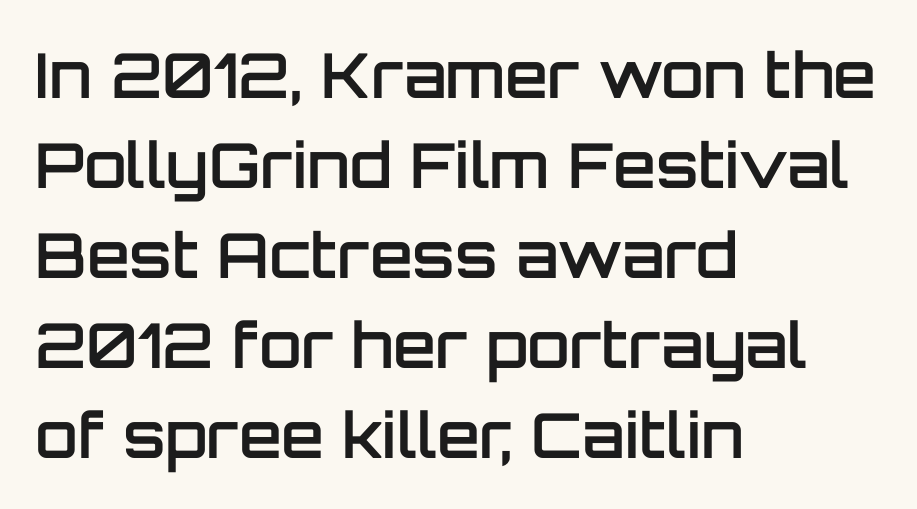
Italic? Not at all — the glyphs are vertical. To sum up the face: it is a sans, with no serifs. The area under the type is left untouched. This sample has the flowing, uneven cadence of proportional lettering. What's the leading like? Ordinary, nothing unusual. The font is running at a semibold setting, under full bold.
